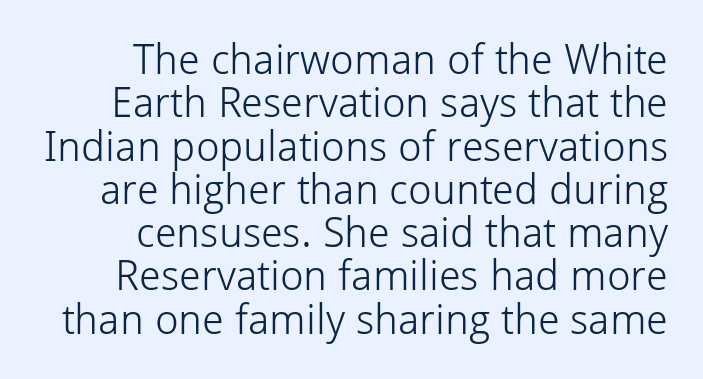
Q: Is the text bold? A: No.
Q: Is the text italic (slanted)? A: No, it is upright.
Q: Is the typeface a serif or a sans-serif typeface? A: Sans-serif.
Q: Is the text underlined? A: No.
Q: How is the paragraph aligned? A: Right-aligned.
Q: Is the spacing between letters normal or unusually wide? A: Normal.
Q: Is the spacing between lines tight, normal or loose? A: Tight.
Q: Width (condensed, normal, or wide)? A: Normal.
Q: Stroke contrast? A: Low.
Q: x-height? A: Medium.
Q: Monospaced? A: No.
